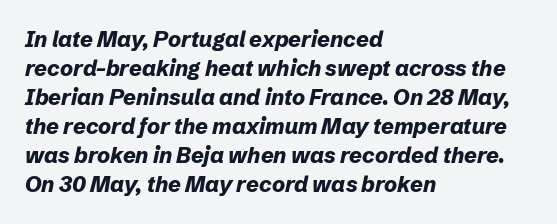
The image shows 22 px bold type, italic (leaning right); set left-aligned, normal line spacing (1.32x), normal letter spacing, not underlined.
